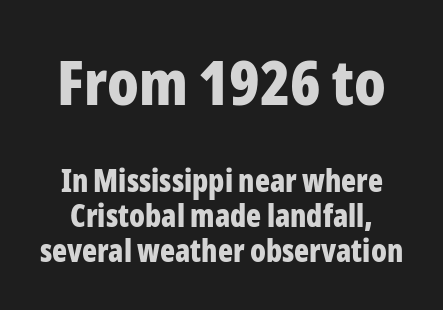
Q: Is the text bold? A: Yes.
Q: Is the text italic (slanted)? A: No, it is upright.
Q: Is the typeface a serif or a sans-serif typeface? A: Sans-serif.
Q: Is the text underlined? A: No.
Q: Is the spacing between letters normal or unusually wide? A: Normal.
Q: Is the spacing between lines tight, normal or loose? A: Tight.
Q: Which block of text is set in a larger size, the first (top) or the second (bottom)? A: The first (top) one.
Q: Width (condensed, normal, or wide)? A: Condensed.
Q: Stroke contrast? A: Low.
Q: x-height? A: Medium.
Q: Monospaced? A: No.
